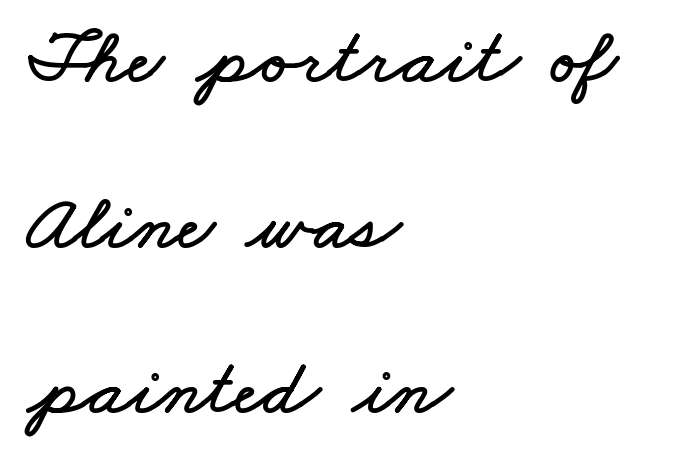
The image shows 80 px wide type; set left-aligned, loose line spacing (2.07x), normal letter spacing, not underlined; low stroke contrast and a small x-height.
